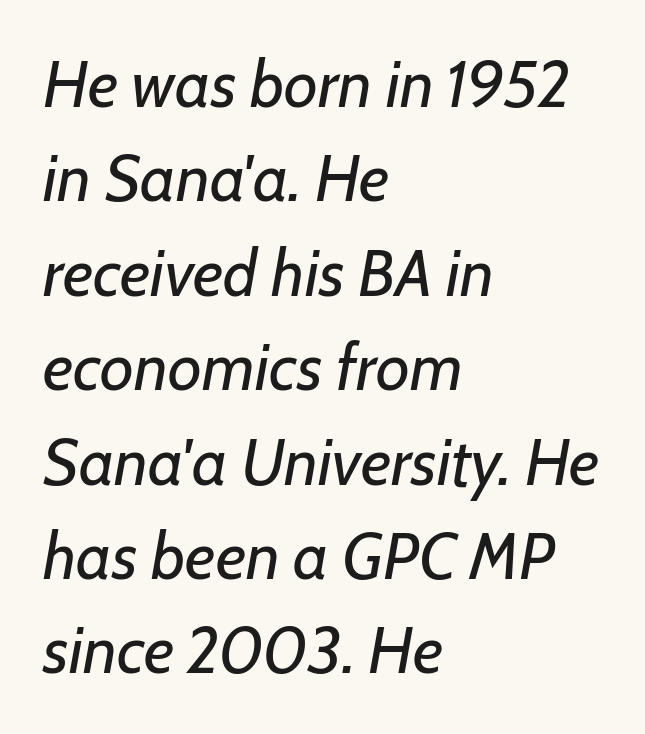
{"italic": "yes", "lean": "right", "slant_degrees": 7, "bold": "no", "weight": "regular", "width": "normal", "stroke_contrast": "low", "x_height": "medium", "monospaced": "no", "underline": "no", "align": "left", "line_spacing": "normal", "line_spacing_ratio": 1.43, "letter_spacing": "normal", "letter_spacing_em": 0.0, "glyph_px": 66}
